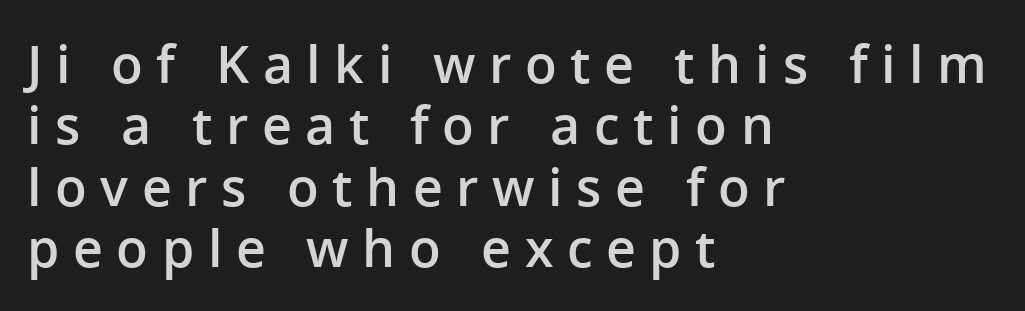
Q: Is the text bold? A: Semi-bold.
Q: Is the text italic (slanted)? A: No, it is upright.
Q: Is the typeface a serif or a sans-serif typeface? A: Sans-serif.
Q: Is the text underlined? A: No.
Q: How is the paragraph aligned? A: Left-aligned.
Q: Is the spacing between letters normal or unusually wide? A: Unusually wide.
Q: Width (condensed, normal, or wide)? A: Normal.
Q: Stroke contrast? A: Low.
Q: x-height? A: Medium.
Q: Monospaced? A: No.
